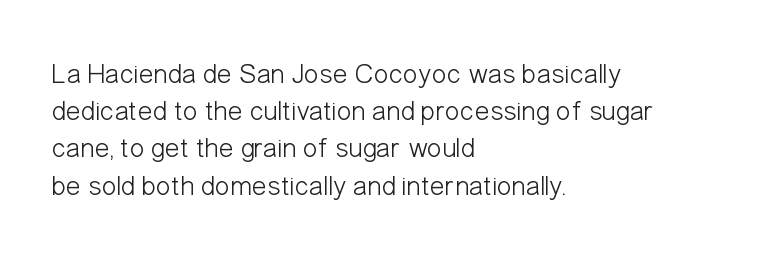
{"serif": "no", "italic": "no", "bold": "no", "weight": "light", "width": "condensed", "stroke_contrast": "low", "x_height": "medium", "monospaced": "no", "underline": "no", "align": "left", "line_spacing": "normal", "line_spacing_ratio": 1.33, "letter_spacing": "normal", "letter_spacing_em": 0.0, "glyph_px": 28}
